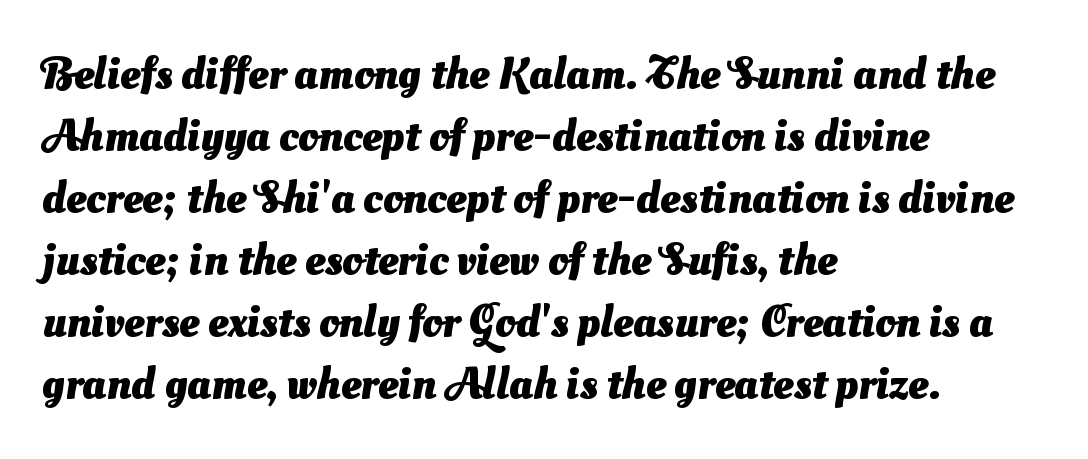
The image shows 45 px heavy sans-serif type; set left-aligned, normal line spacing (1.38x), normal letter spacing, not underlined; medium stroke contrast and a small x-height.
